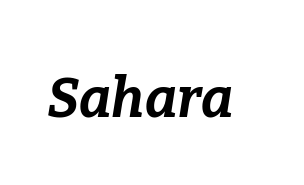
Q: Is the text bold? A: Yes.
Q: Is the text italic (slanted)? A: Yes, it leans right by about 9 degrees.
Q: Is the text underlined? A: No.
Q: Is the spacing between letters normal or unusually wide? A: Normal.
Q: Width (condensed, normal, or wide)? A: Normal.
Q: Stroke contrast? A: Low.
Q: x-height? A: Medium.
Q: Monospaced? A: No.
